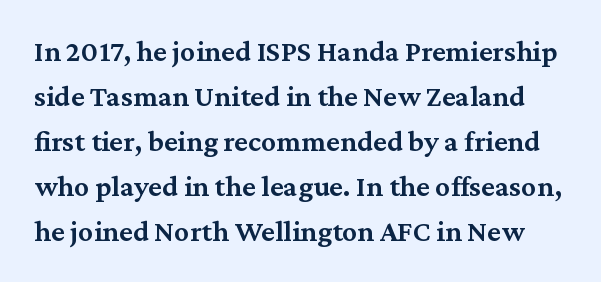
Q: Is the text bold? A: Semi-bold.
Q: Is the text italic (slanted)? A: No, it is upright.
Q: Is the typeface a serif or a sans-serif typeface? A: Serif.
Q: Is the text underlined? A: No.
Q: Is the spacing between letters normal or unusually wide? A: Normal.
Q: Is the spacing between lines tight, normal or loose? A: Normal.
Q: Width (condensed, normal, or wide)? A: Normal.
Q: Stroke contrast? A: Medium.
Q: x-height? A: Medium.
Q: Monospaced? A: No.
